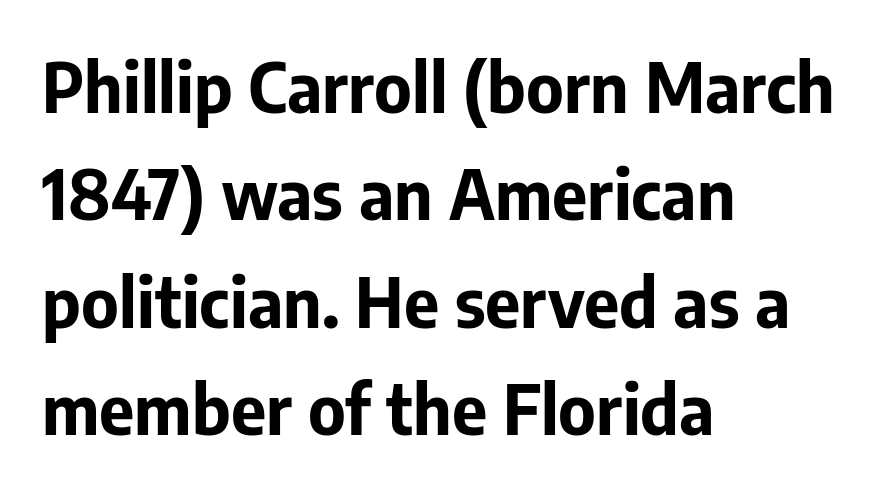
Italic: no, the glyphs are upright roman. The letterforms sit shoulder to shoulder at normal distance. Leading: standard. You can tell from the bare stems that sans-serif type was used. Just letters on the line, the space beneath them empty.
